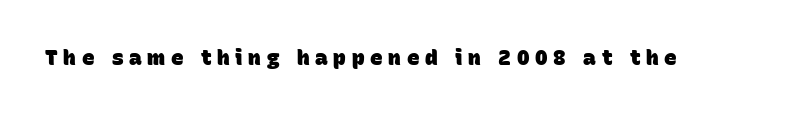
Descenders hang freely into open space. Summary of weight: heavy, a full bold. What stands out about the letter spacing? Its width — letters are far apart.
